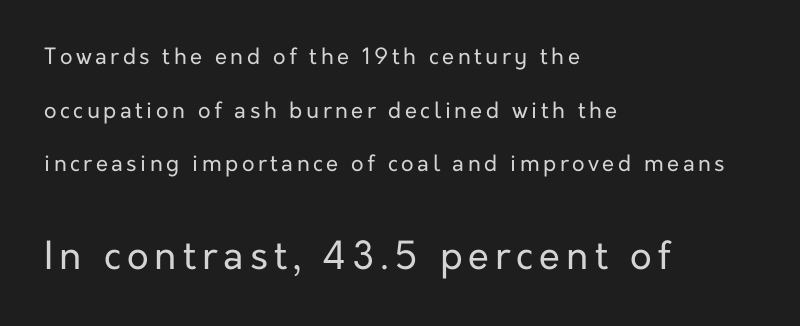
The image shows 38 px regular-weight sans-serif type, upright; set left-aligned, loose line spacing (2.44x), not underlined; the second (bottom) block is 1.73x larger; low stroke contrast and a medium x-height.
